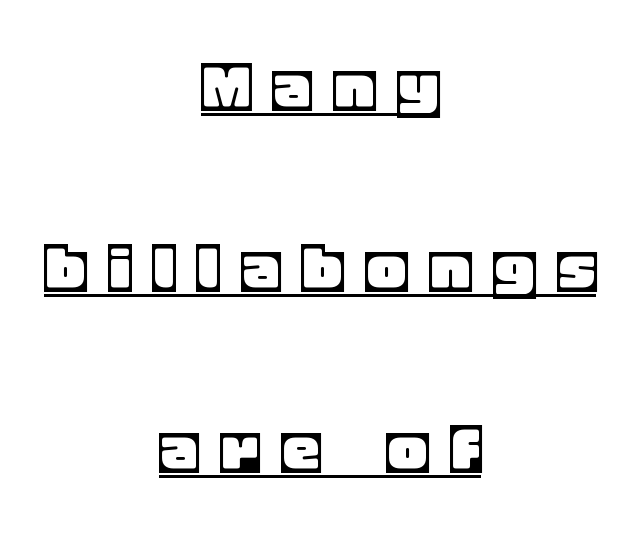
The image shows 76 px text type, upright; set centered, loose line spacing (2.38x), unusually wide letter spacing (+0.31 em), underlined; a large x-height.
